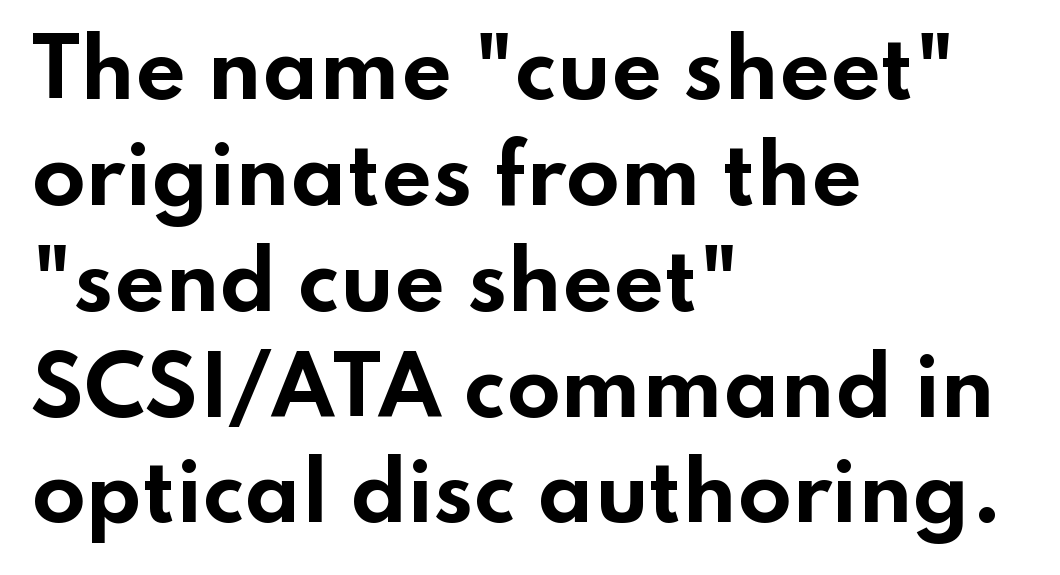
The lettering holds an erect, upright posture throughout. What's the leading like? Ordinary, nothing unusual. Underlining? Definitely not there. Strong, thick strokes mark this as bold type.
